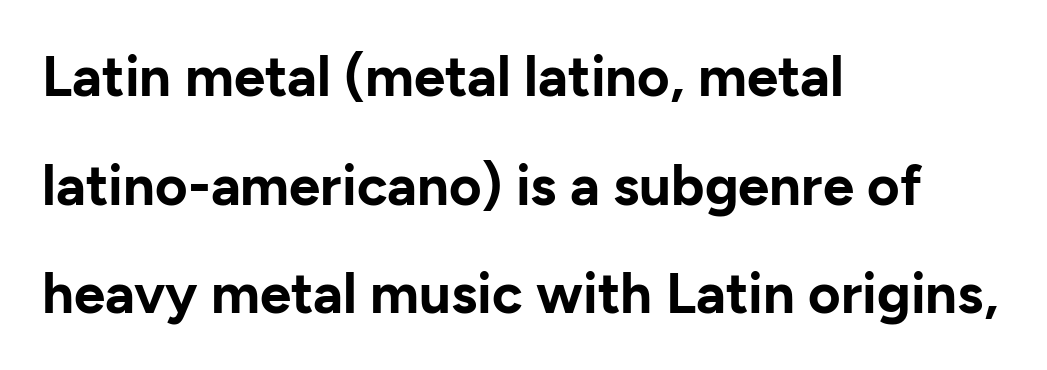
{"serif": "no", "italic": "no", "bold": "yes", "weight": "bold", "width": "normal", "stroke_contrast": "low", "x_height": "medium", "monospaced": "no", "underline": "no", "align": "left", "line_spacing": "loose", "line_spacing_ratio": 1.94, "letter_spacing": "normal", "letter_spacing_em": 0.0, "glyph_px": 56}
